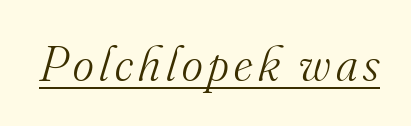
These lines are rendered in a variable-pitch font. Weight: not bold — regular or lighter. Is this a sans? No — the strokes have serifs. Characters are canted at an angle relative to the baseline's perpendicular. Underlining? Definitely there.
